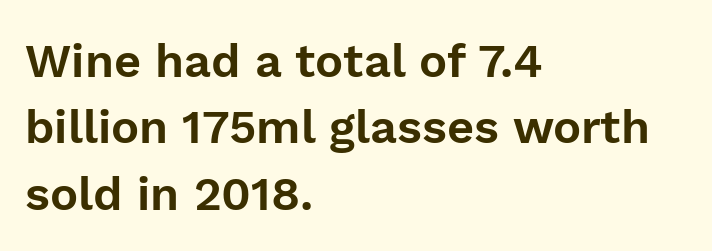
Words appear dense and cohesive because spacing is normal. The letters advance in unequal steps, a hallmark of proportional type. The vertical gap from one line to the next is medium. Serifs: no, the terminals of the letterforms are clean. It's the straight-up-and-down kind of type.
